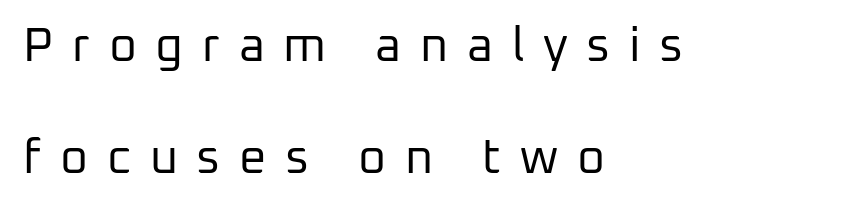
{"serif": "no", "italic": "no", "bold": "no", "weight": "regular", "width": "normal", "stroke_contrast": "low", "x_height": "medium", "monospaced": "no", "underline": "no", "align": "left", "line_spacing": "loose", "line_spacing_ratio": 2.34, "letter_spacing": "wide", "letter_spacing_em": 0.39, "glyph_px": 48}
